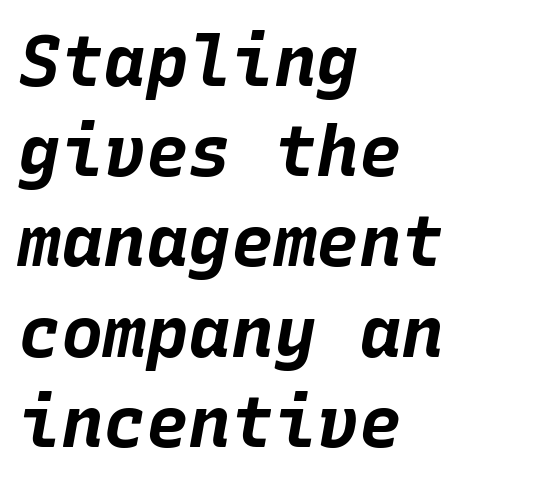
Q: Is the text bold? A: Yes.
Q: Is the text italic (slanted)? A: Yes, it leans right by about 10 degrees.
Q: Is the text underlined? A: No.
Q: How is the paragraph aligned? A: Left-aligned.
Q: Is the spacing between letters normal or unusually wide? A: Normal.
Q: Is the spacing between lines tight, normal or loose? A: Normal.
Q: Width (condensed, normal, or wide)? A: Normal.
Q: Stroke contrast? A: Low.
Q: x-height? A: Large.
Q: Monospaced? A: Yes.
